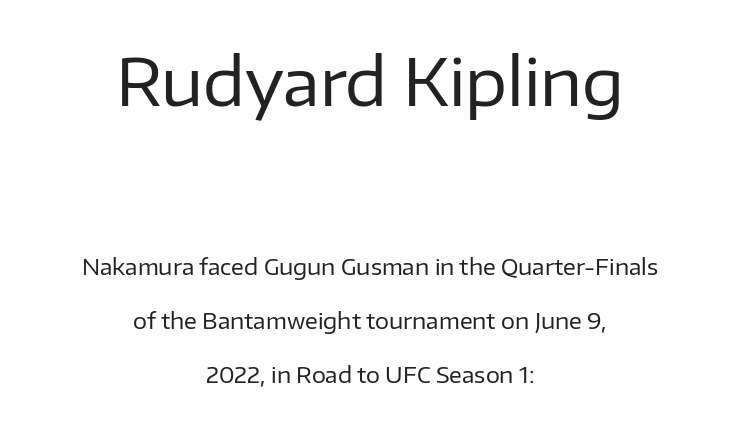
Each line is balanced around a shared central axis. Does the type have serifs? No, each stem ends abruptly. Widely set lines give the paragraph a tall, airy silhouette. When letters stand straight like this, we call the style roman or upright.
